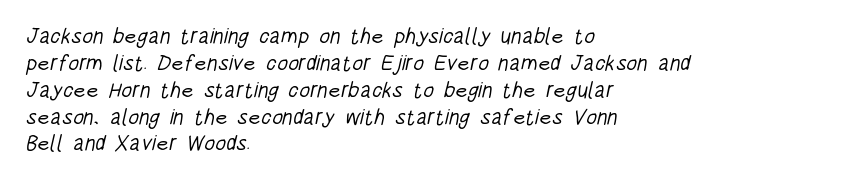
The image shows 22 px text type; set left-aligned, line spacing 1.22x, normal letter spacing, not underlined.
